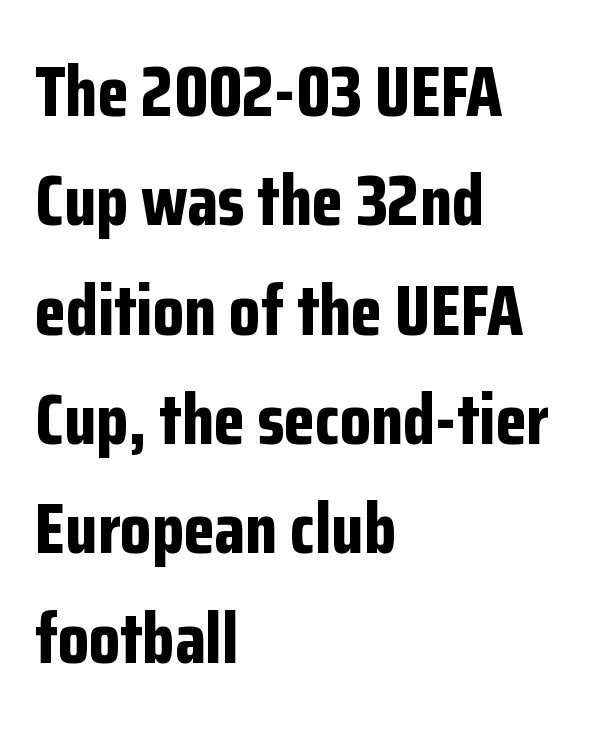
The specimen reads as upright at a glance. Observe the ordinary spacing: letters are neighbours, not strangers. A classic flush-left, rag-right setting is used for this passage. One glance says typical: line gaps are just what's usual. Is this a sans? Yes — the strokes have no serifs.
